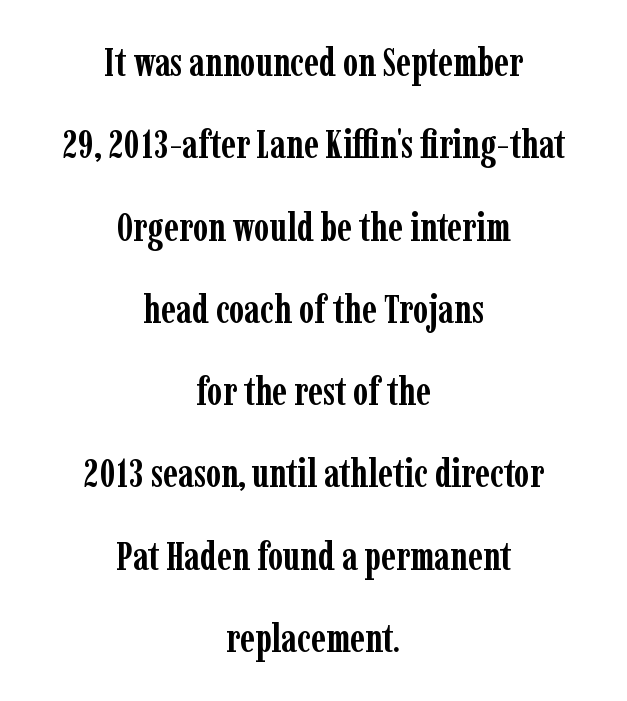
{"serif": "yes", "italic": "no", "bold": "yes", "weight": "semibold", "width": "condensed", "stroke_contrast": "low", "x_height": "medium", "monospaced": "no", "underline": "no", "align": "center", "line_spacing": "loose", "line_spacing_ratio": 2.11, "letter_spacing": "normal", "letter_spacing_em": 0.0, "glyph_px": 39}
